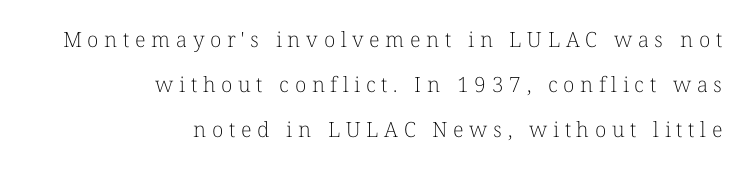
The image shows 21 px text type, upright; set right-aligned, loose line spacing (2.15x), unusually wide letter spacing (+0.27 em), not underlined.
